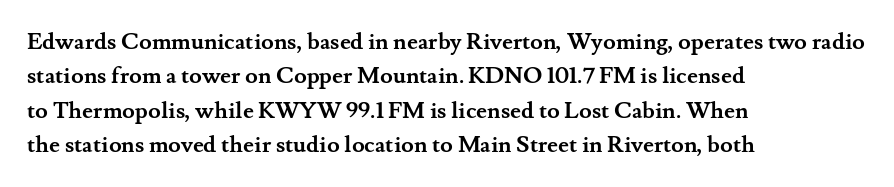
The space directly below the letters is spotless. Interline gaps are of average width in this sample. Ascenders rise straight up at ninety degrees. The rendering anchors every line to the left-hand side. The horizontal fit of the characters is conventional and even. The sample has been set heavy, in full bold.
